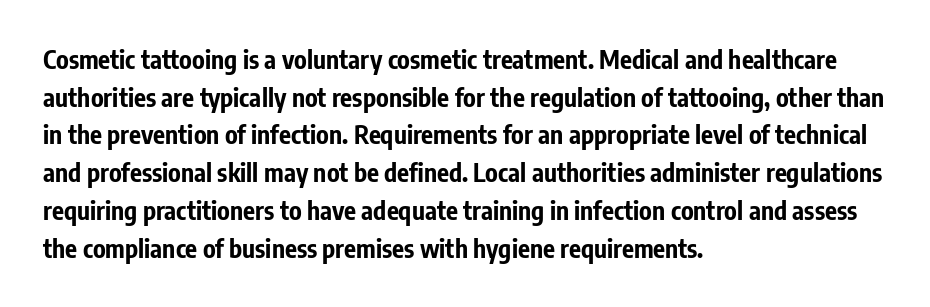
Students, note that the glyphs here touch the page at normal intervals. The vertical gap from one line to the next is medium. The lettering stays uniformly vertical, giving the passage a roman look. The lines are quadded left. Heft: maximum for text — a bold. Type without underlining.
